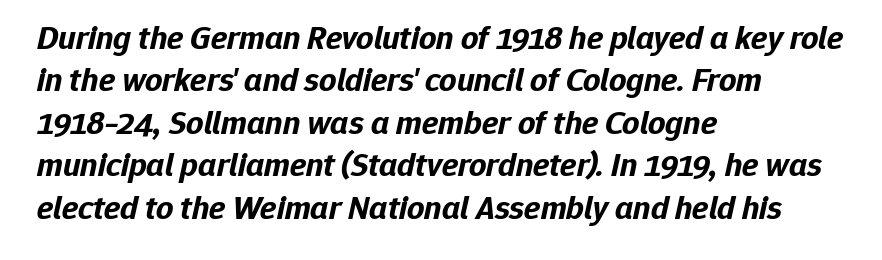
Q: Is the text bold? A: Yes.
Q: Is the text italic (slanted)? A: Yes, it leans right by about 12 degrees.
Q: Is the text underlined? A: No.
Q: How is the paragraph aligned? A: Left-aligned.
Q: Is the spacing between letters normal or unusually wide? A: Normal.
Q: Is the spacing between lines tight, normal or loose? A: Normal.
Q: Width (condensed, normal, or wide)? A: Normal.
Q: Stroke contrast? A: Low.
Q: x-height? A: Medium.
Q: Monospaced? A: No.
